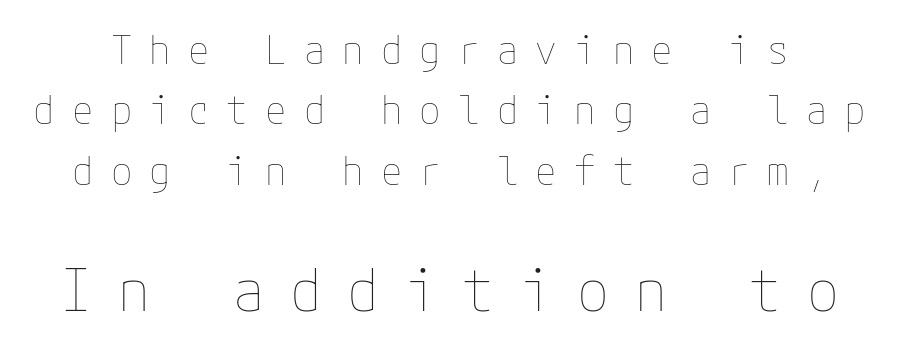
{"italic": "no", "bold": "no", "weight": "thin", "width": "normal", "stroke_contrast": "low", "x_height": "medium", "underline": "no", "line_spacing": "normal", "line_spacing_ratio": 1.55, "letter_spacing": "wide", "letter_spacing_em": 0.44, "larger_block": "second", "size_ratio": 1.49, "glyph_px": 58}
